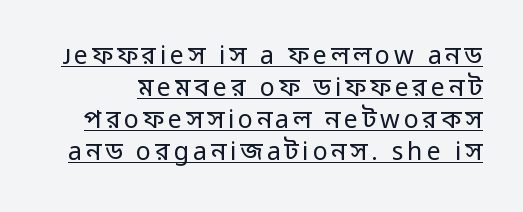
{"italic": "no", "bold": "no", "underline": "yes", "line_spacing": "normal", "line_spacing_ratio": 1.28, "glyph_px": 25}
